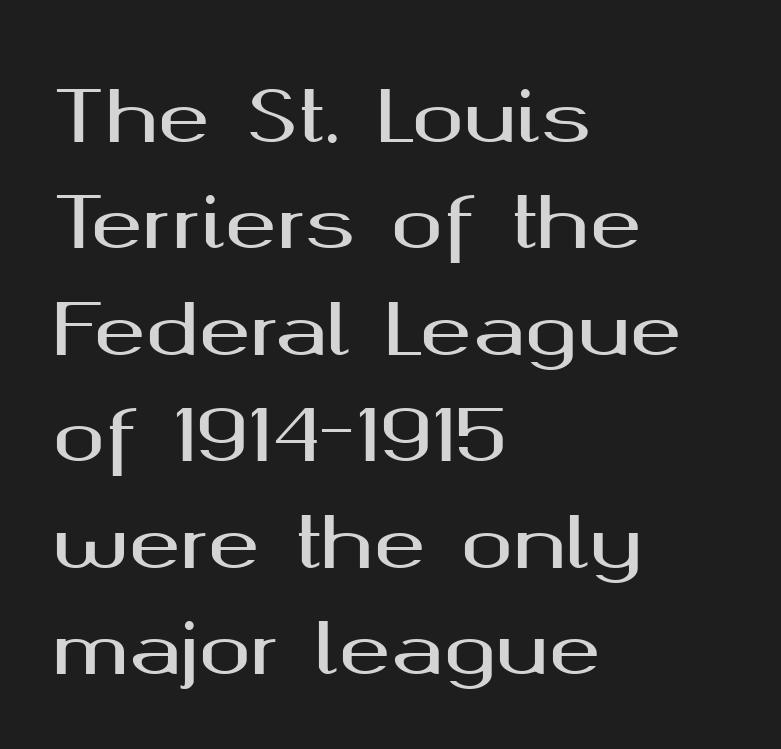
Q: Is the text italic (slanted)? A: No, it is upright.
Q: Is the typeface a serif or a sans-serif typeface? A: Sans-serif.
Q: Is the text underlined? A: No.
Q: How is the paragraph aligned? A: Left-aligned.
Q: Is the spacing between letters normal or unusually wide? A: Normal.
Q: Is the spacing between lines tight, normal or loose? A: Normal.
Q: Width (condensed, normal, or wide)? A: Wide.
Q: Stroke contrast? A: Medium.
Q: x-height? A: Medium.
Q: Monospaced? A: No.
